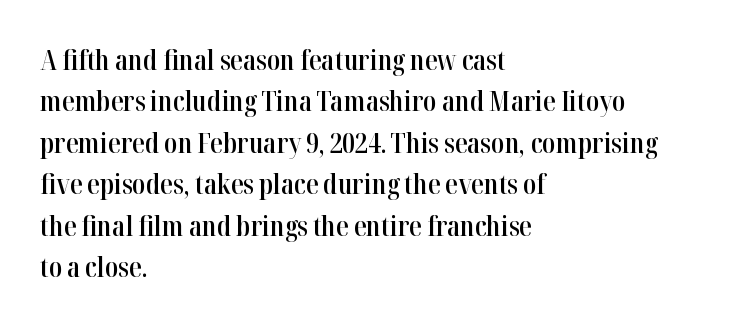
{"serif": "yes", "italic": "no", "bold": "semi", "weight": "semibold", "width": "condensed", "stroke_contrast": "high", "x_height": "medium", "monospaced": "no", "underline": "no", "align": "left", "line_spacing": "normal", "line_spacing_ratio": 1.48, "letter_spacing": "normal", "letter_spacing_em": 0.0, "glyph_px": 28}
